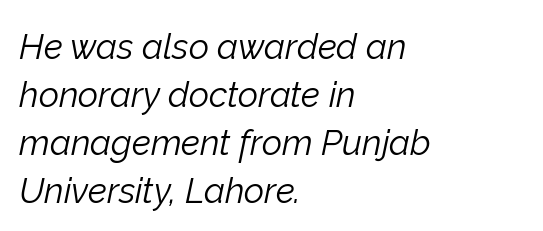
{"italic": "yes", "lean": "right", "slant_degrees": 12, "bold": "no", "weight": "light", "width": "normal", "stroke_contrast": "low", "x_height": "medium", "monospaced": "no", "underline": "no", "align": "left", "line_spacing": "normal", "line_spacing_ratio": 1.37, "letter_spacing": "normal", "letter_spacing_em": 0.0, "glyph_px": 35}
